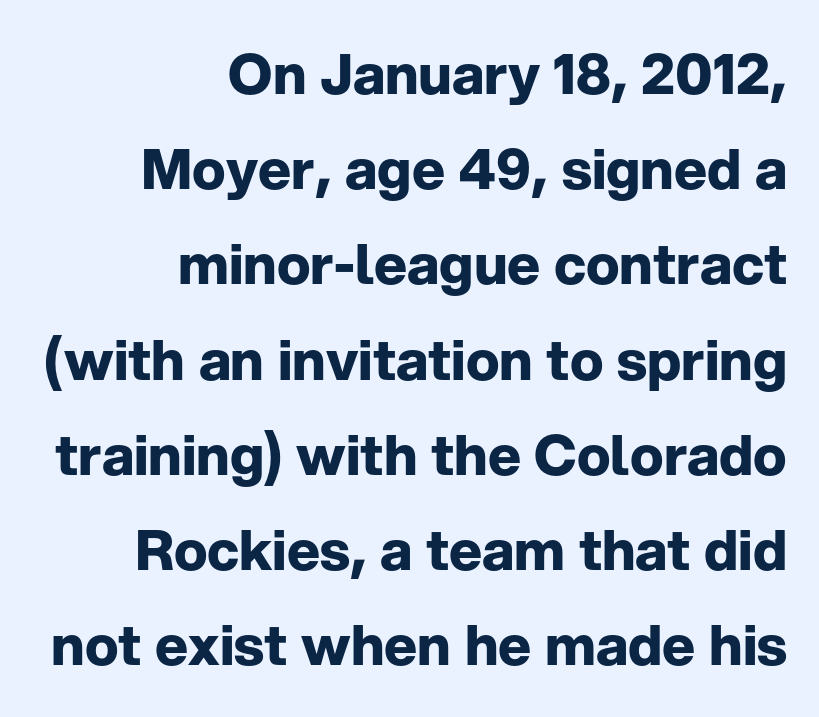
The image shows 56 px bold sans-serif type, upright; set right-aligned, normal line spacing (1.7x), normal letter spacing, not underlined; low stroke contrast and a medium x-height.
